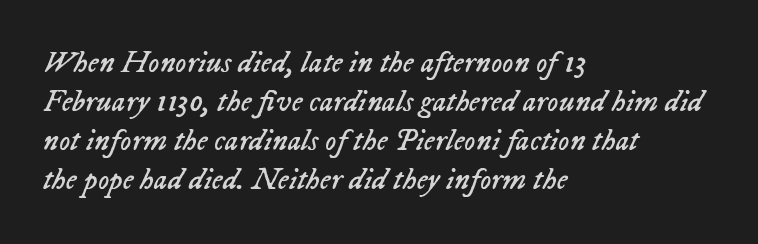
{"italic": "yes", "lean": "right", "slant_degrees": 23, "bold": "no", "weight": "regular", "width": "normal", "stroke_contrast": "low", "x_height": "medium", "monospaced": "no", "underline": "no", "align": "left", "line_spacing": "normal", "line_spacing_ratio": 1.26, "letter_spacing": "normal", "letter_spacing_em": 0.0, "glyph_px": 31}
